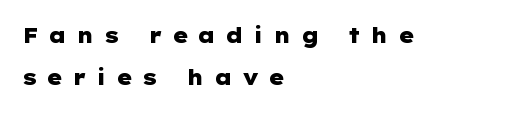
Q: Is the text bold? A: Yes.
Q: Is the text italic (slanted)? A: No, it is upright.
Q: Is the text underlined? A: No.
Q: How is the paragraph aligned? A: Left-aligned.
Q: Is the spacing between letters normal or unusually wide? A: Unusually wide.
Q: Is the spacing between lines tight, normal or loose? A: Loose.
